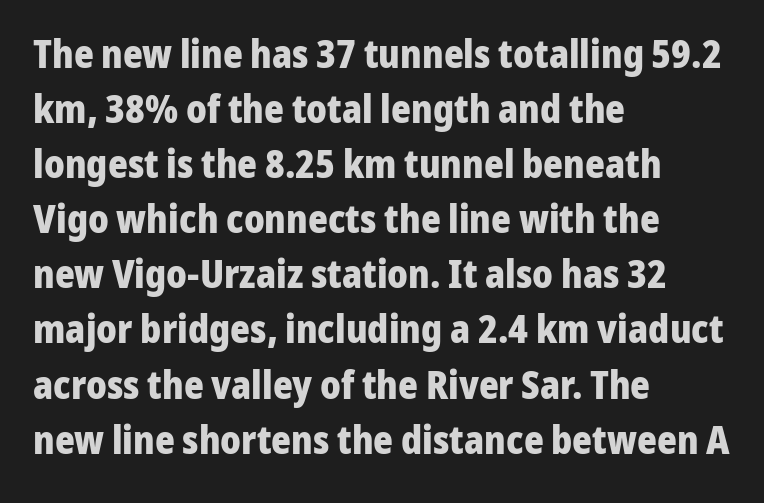
Q: Is the text bold? A: Yes.
Q: Is the text italic (slanted)? A: No, it is upright.
Q: Is the typeface a serif or a sans-serif typeface? A: Sans-serif.
Q: Is the text underlined? A: No.
Q: How is the paragraph aligned? A: Left-aligned.
Q: Is the spacing between letters normal or unusually wide? A: Normal.
Q: Is the spacing between lines tight, normal or loose? A: Normal.
Q: Width (condensed, normal, or wide)? A: Normal.
Q: Stroke contrast? A: Low.
Q: x-height? A: Medium.
Q: Monospaced? A: No.
